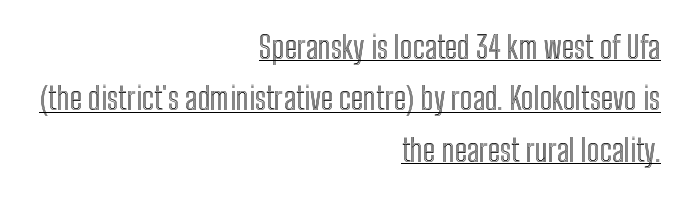
The image shows 31 px condensed type, upright; set right-aligned, normal line spacing (1.66x), normal letter spacing, underlined; a medium x-height.
